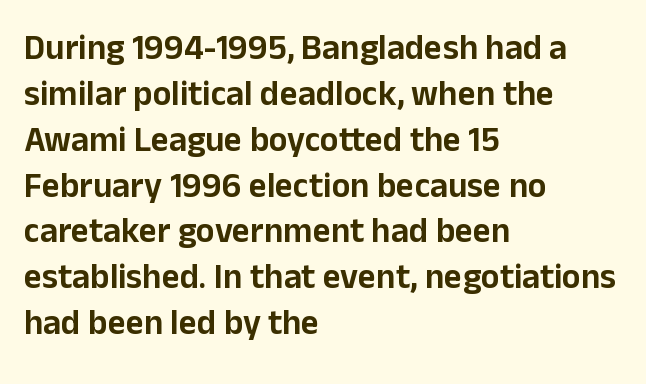
Q: Is the text italic (slanted)? A: No, it is upright.
Q: Is the typeface a serif or a sans-serif typeface? A: Sans-serif.
Q: Is the text underlined? A: No.
Q: How is the paragraph aligned? A: Left-aligned.
Q: Is the spacing between letters normal or unusually wide? A: Normal.
Q: Is the spacing between lines tight, normal or loose? A: Normal.
Q: Width (condensed, normal, or wide)? A: Normal.
Q: Stroke contrast? A: Low.
Q: x-height? A: Medium.
Q: Monospaced? A: No.
